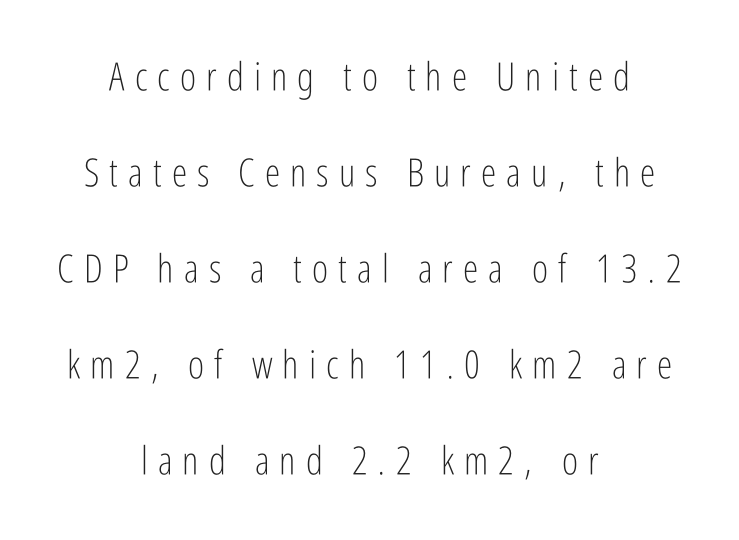
The image shows 39 px light, condensed sans-serif type, upright; set centered, loose line spacing (2.46x), unusually wide letter spacing (+0.26 em), not underlined; low stroke contrast and a medium x-height.
